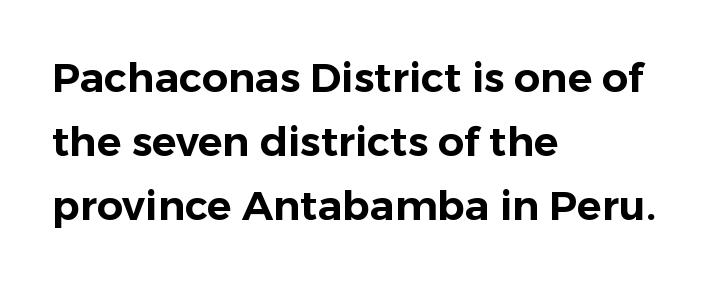
The image shows 41 px sans-serif type, upright; set left-aligned, normal line spacing (1.56x), normal letter spacing, not underlined; low stroke contrast and a medium x-height.
